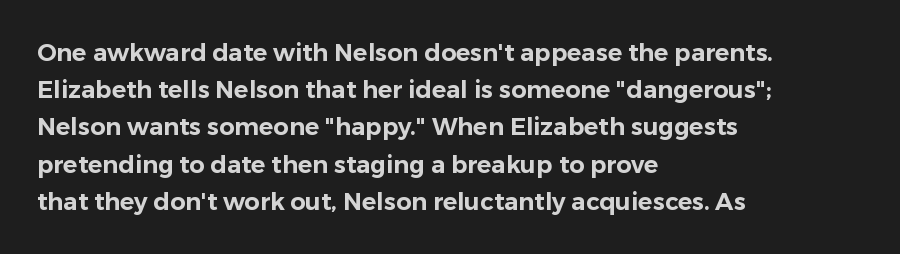
{"italic": "no", "underline": "no", "align": "left", "line_spacing": "normal", "line_spacing_ratio": 1.55, "letter_spacing": "normal", "letter_spacing_em": 0.0, "glyph_px": 24}
